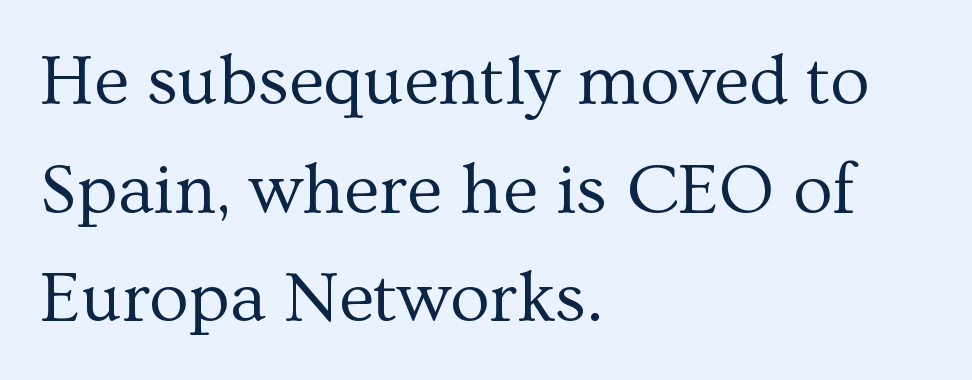
Line spacing here is normal. Characters remain perfectly vertical along every line. The characters are drawn with everyday or finer stroke widths. Is the letter spacing exaggerated? No — it looks like the ordinary default. Honestly, there is no underline to notice here at all. These lines are rendered in a variable-pitch font.
